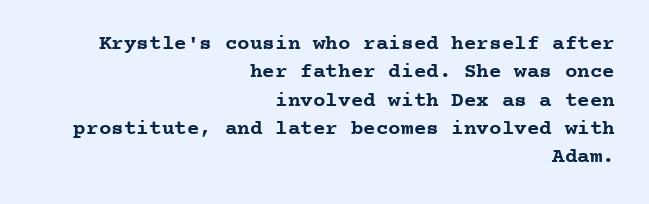
{"italic": "no", "bold": "yes", "underline": "no", "align": "right", "line_spacing": "normal", "line_spacing_ratio": 1.35, "letter_spacing": "normal", "letter_spacing_em": 0.0, "glyph_px": 21}
